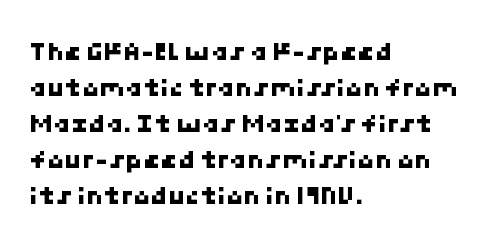
Q: Is the typeface a serif or a sans-serif typeface? A: Sans-serif.
Q: Is the text underlined? A: No.
Q: How is the paragraph aligned? A: Left-aligned.
Q: Is the spacing between letters normal or unusually wide? A: Normal.
Q: Is the spacing between lines tight, normal or loose? A: Normal.
Q: Width (condensed, normal, or wide)? A: Normal.
Q: Stroke contrast? A: Low.
Q: x-height? A: Medium.
